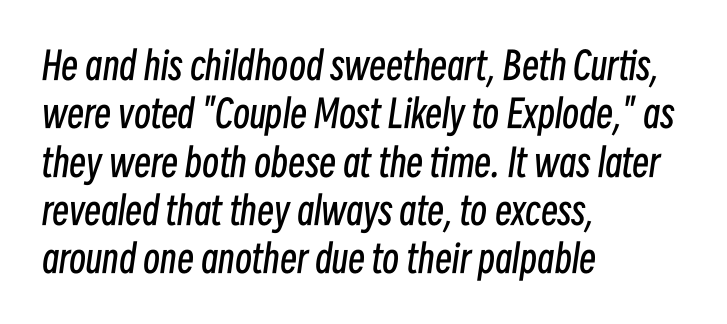
Q: Is the text bold? A: No.
Q: Is the text italic (slanted)? A: Yes, it leans right by about 8 degrees.
Q: Is the text underlined? A: No.
Q: How is the paragraph aligned? A: Left-aligned.
Q: Is the spacing between letters normal or unusually wide? A: Normal.
Q: Is the spacing between lines tight, normal or loose? A: Normal.
Q: Width (condensed, normal, or wide)? A: Condensed.
Q: Stroke contrast? A: Low.
Q: x-height? A: Medium.
Q: Monospaced? A: No.
